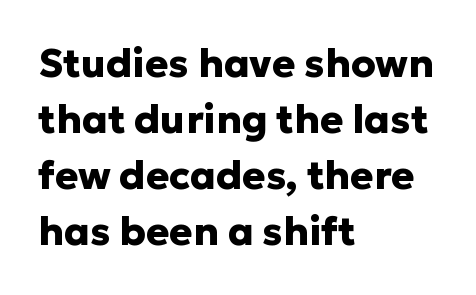
Q: Is the text bold? A: Yes.
Q: Is the text italic (slanted)? A: No, it is upright.
Q: Is the typeface a serif or a sans-serif typeface? A: Sans-serif.
Q: Is the text underlined? A: No.
Q: How is the paragraph aligned? A: Left-aligned.
Q: Is the spacing between letters normal or unusually wide? A: Normal.
Q: Is the spacing between lines tight, normal or loose? A: Normal.
Q: Width (condensed, normal, or wide)? A: Normal.
Q: Stroke contrast? A: Low.
Q: x-height? A: Medium.
Q: Monospaced? A: No.
